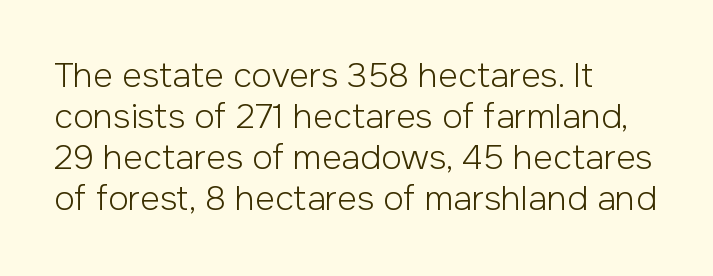
Serifs: no, the terminals of the letterforms are clean. The glyphs are unaccompanied by any horizontal stroke below them. The paragraph has a hard left edge and a soft right edge. Upright lettering throughout. These glyphs show unthickened strokes, regular width or finer.
